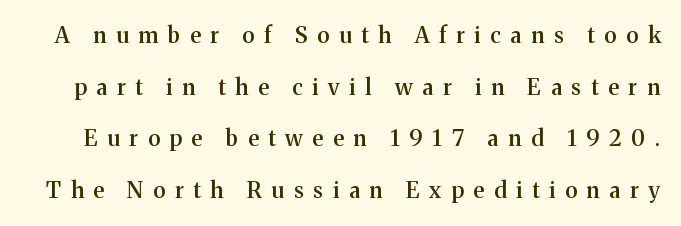
{"italic": "no", "bold": "semi", "underline": "no", "line_spacing": "loose", "line_spacing_ratio": 2.35, "letter_spacing": "wide", "letter_spacing_em": 0.44, "glyph_px": 22}
